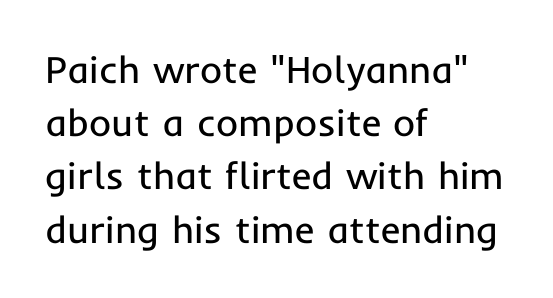
Each letter keeps its own natural width here, so spacing adapts to shape. This rendering leaves character spacing at its baseline value. Leading matches the norm, producing a regular column. Posture: upright roman.
